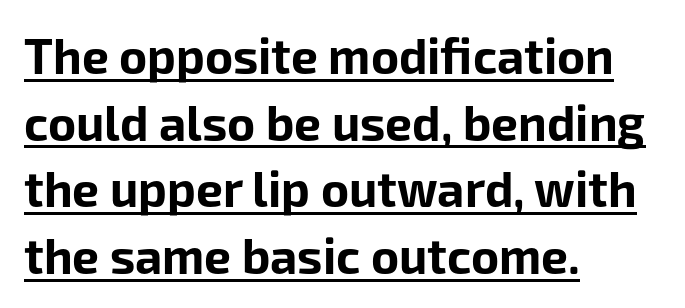
Q: Is the text bold? A: Yes.
Q: Is the text italic (slanted)? A: No, it is upright.
Q: Is the typeface a serif or a sans-serif typeface? A: Sans-serif.
Q: Is the text underlined? A: Yes.
Q: How is the paragraph aligned? A: Left-aligned.
Q: Is the spacing between letters normal or unusually wide? A: Normal.
Q: Is the spacing between lines tight, normal or loose? A: Normal.
Q: Width (condensed, normal, or wide)? A: Normal.
Q: Stroke contrast? A: Low.
Q: x-height? A: Medium.
Q: Monospaced? A: No.
